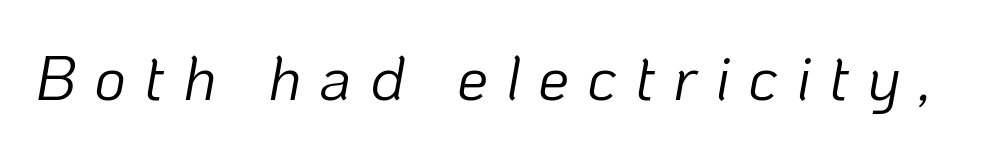
Between one letter and the next there's a generous, obvious gap. Descender tails drop into unmarked territory. Spacing verdict: proportional, widths tailored to each character. The whole block is typeset with a tilt.
